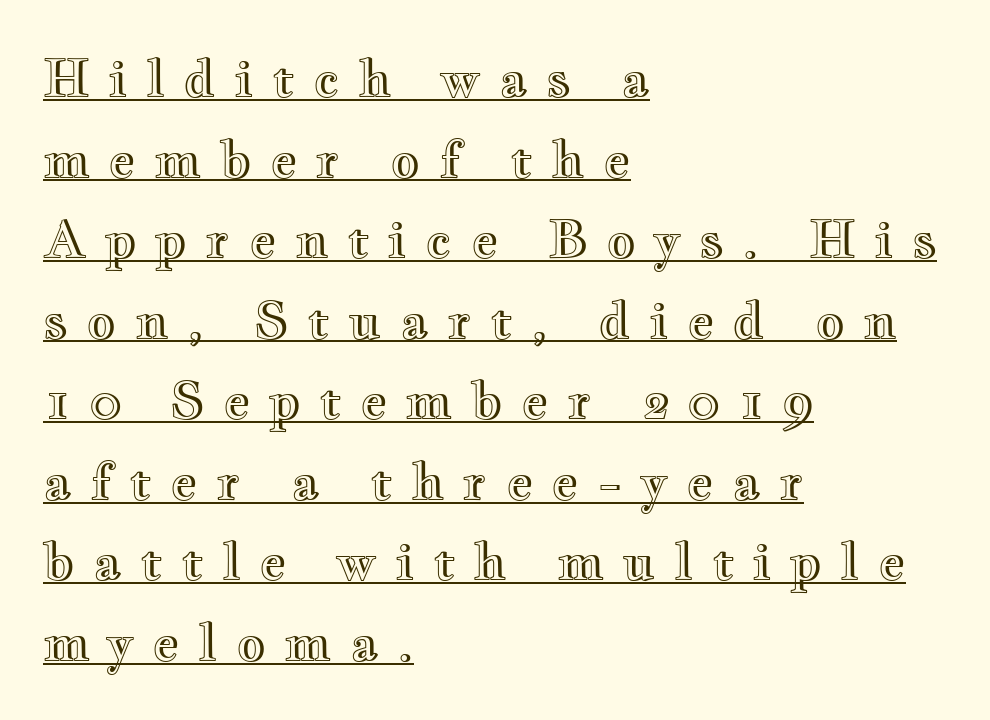
Q: Is the text italic (slanted)? A: No, it is upright.
Q: Is the text underlined? A: Yes.
Q: How is the paragraph aligned? A: Left-aligned.
Q: Is the spacing between letters normal or unusually wide? A: Unusually wide.
Q: Is the spacing between lines tight, normal or loose? A: Normal.
Q: Width (condensed, normal, or wide)? A: Wide.
Q: x-height? A: Small.
Q: Monospaced? A: No.
